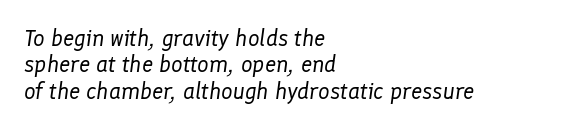
Q: Is the text bold? A: No.
Q: Is the text italic (slanted)? A: Yes, it leans right by about 8 degrees.
Q: Is the text underlined? A: No.
Q: How is the paragraph aligned? A: Left-aligned.
Q: Is the spacing between letters normal or unusually wide? A: Normal.
Q: Is the spacing between lines tight, normal or loose? A: Tight.
